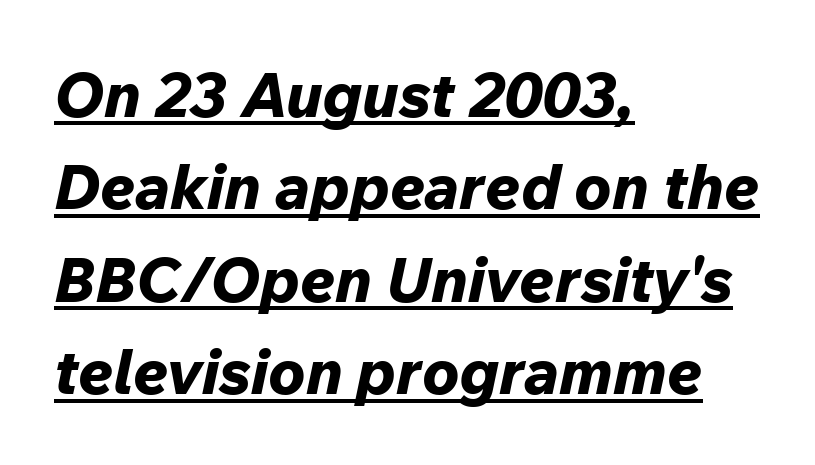
The image shows 62 px bold type, italic (leaning right); set left-aligned, normal line spacing (1.49x), normal letter spacing, underlined; low stroke contrast and a medium x-height.
